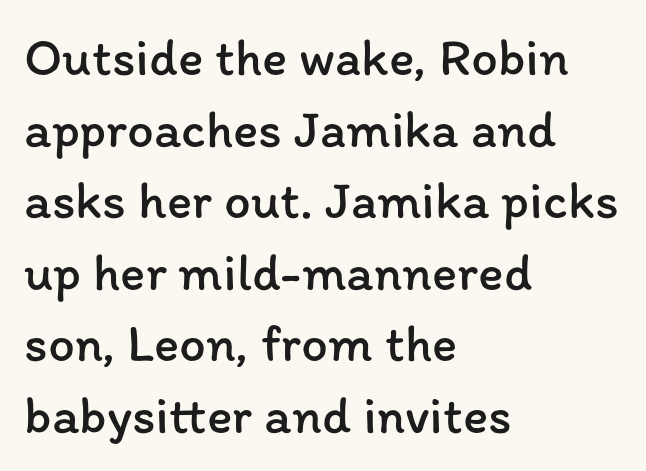
The image shows 53 px regular-weight type, upright; set left-aligned, normal line spacing (1.35x), normal letter spacing, not underlined; low stroke contrast and a medium x-height.
